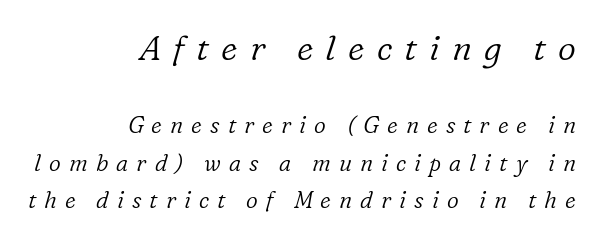
The image shows 35 px light serif type, italic (leaning right); set right-aligned, normal line spacing (1.63x), unusually wide letter spacing (+0.35 em), not underlined; the first (top) block is 1.52x larger; low stroke contrast and a medium x-height.
